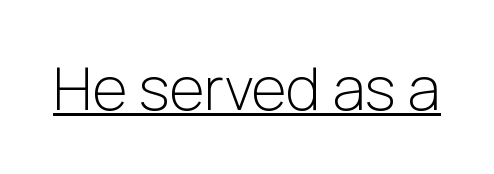
{"serif": "no", "italic": "no", "bold": "no", "weight": "light", "width": "normal", "stroke_contrast": "low", "x_height": "medium", "monospaced": "no", "underline": "yes", "letter_spacing": "normal", "letter_spacing_em": 0.0, "glyph_px": 60}
